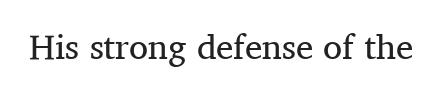
Letters have the restrained weight of plain body copy at most. Bare-footed words on every line. Standard letterfit; no display-style spreading of the glyphs. Do the characters align in a grid? No, the font is proportional. If you drew a line through each stem, it would be perfectly vertical. Serifs: yes, visible at the terminals of the letterforms.
